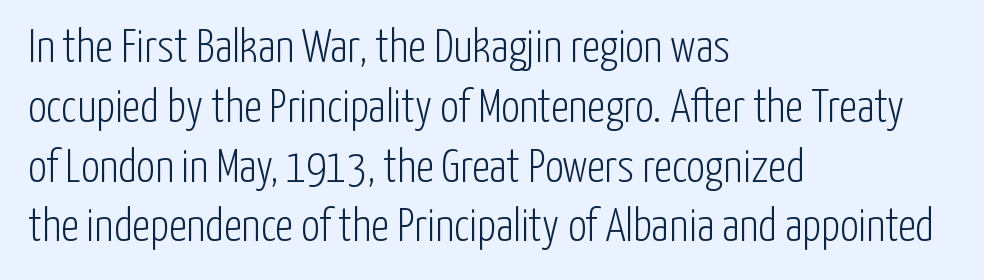
The image shows 46 px light, condensed sans-serif type, upright; set left-aligned, normal line spacing (1.3x), normal letter spacing, not underlined; low stroke contrast and a medium x-height.
